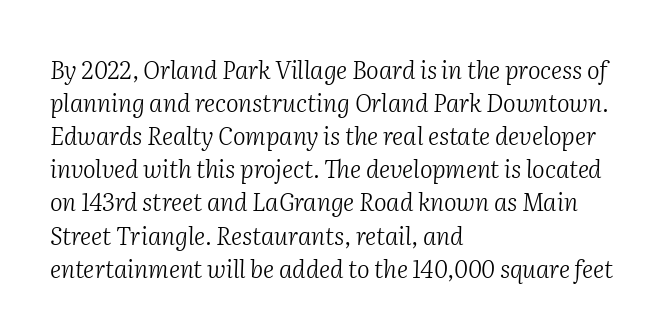
The glyphs look as if they've been sheared to an angle. The letterforms sit shoulder to shoulder at normal distance. The lines are quadded left. The passage shown stacks its lines at a standard gap.
